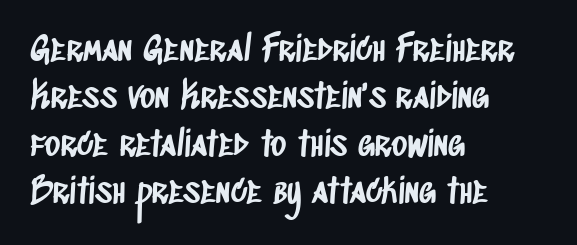
{"serif": "no", "width": "condensed", "stroke_contrast": "low", "x_height": "large", "monospaced": "no", "underline": "no", "align": "left", "line_spacing": "normal", "line_spacing_ratio": 1.39, "letter_spacing": "normal", "letter_spacing_em": 0.0, "glyph_px": 34}
